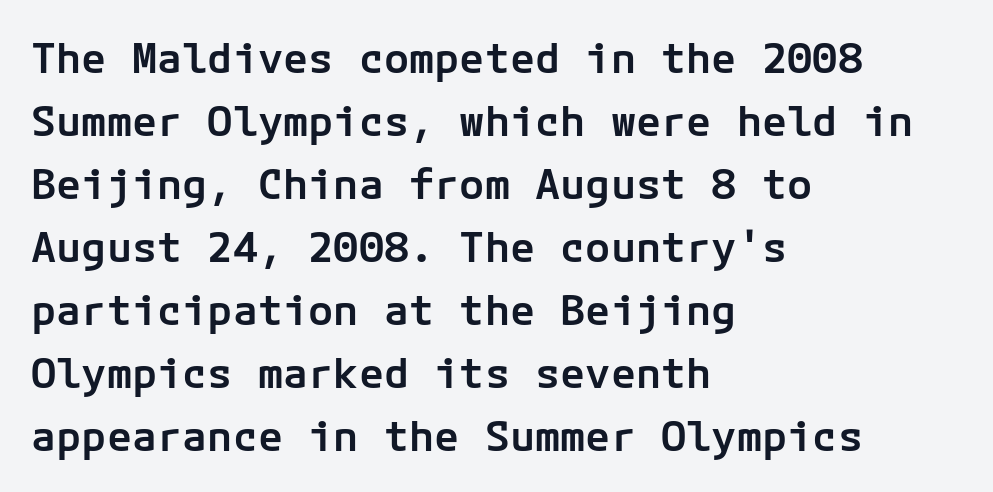
The image shows 42 px semibold sans-serif type, upright; set left-aligned, normal line spacing (1.5x), normal letter spacing, not underlined; low stroke contrast and a medium x-height.
